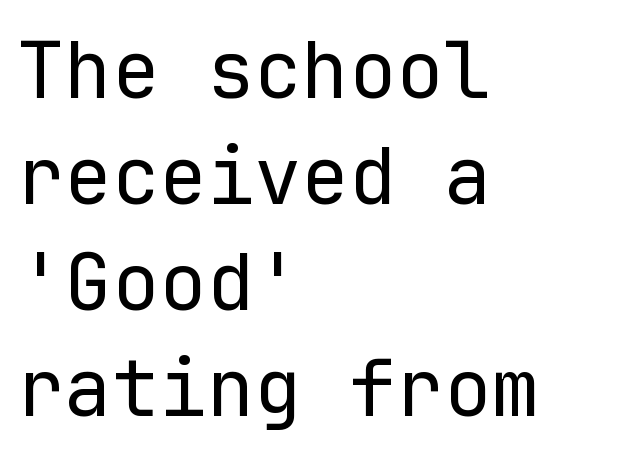
Glance below the letters and you will spot only blank space. Is this a fixed-width face? Yes — each glyph sits in an identical cell. Is there much room between lines? A standard amount, neither cramped nor airy. This sample uses a sans-serif face. In CSS terms this would be text-align: left. Stroke mass is kept to a normal reading level or below.
